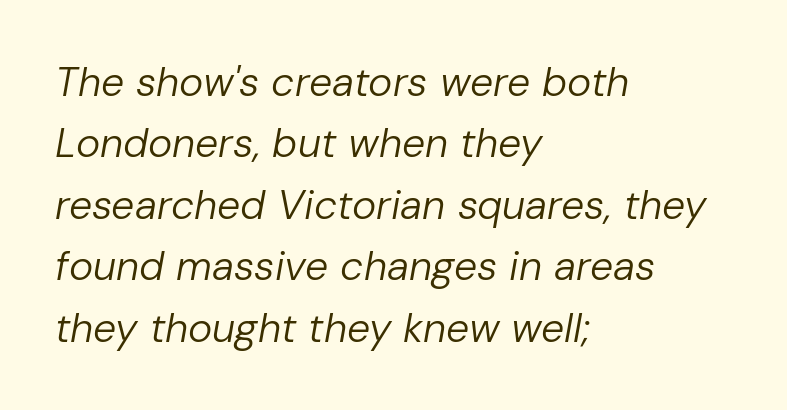
Q: Is the text bold? A: No.
Q: Is the text italic (slanted)? A: Yes, it leans right by about 10 degrees.
Q: Is the text underlined? A: No.
Q: How is the paragraph aligned? A: Left-aligned.
Q: Is the spacing between letters normal or unusually wide? A: Normal.
Q: Is the spacing between lines tight, normal or loose? A: Normal.
Q: Width (condensed, normal, or wide)? A: Normal.
Q: Stroke contrast? A: Low.
Q: x-height? A: Medium.
Q: Monospaced? A: No.
